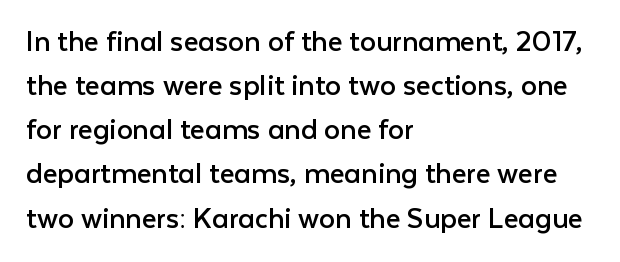
{"serif": "no", "italic": "no", "bold": "no", "weight": "regular", "width": "normal", "stroke_contrast": "low", "x_height": "medium", "monospaced": "no", "underline": "no", "align": "left", "line_spacing": "normal", "line_spacing_ratio": 1.38, "letter_spacing": "normal", "letter_spacing_em": 0.0, "glyph_px": 32}
